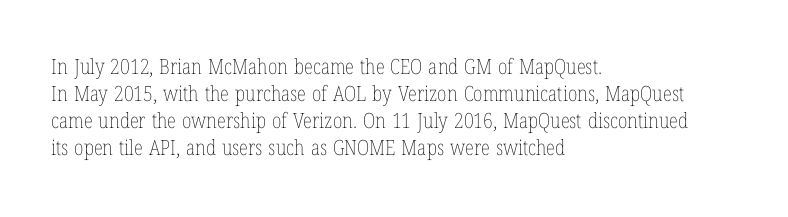
Q: Is the text bold? A: No.
Q: Is the text italic (slanted)? A: No, it is upright.
Q: Is the text underlined? A: No.
Q: How is the paragraph aligned? A: Left-aligned.
Q: Is the spacing between letters normal or unusually wide? A: Normal.
Q: Is the spacing between lines tight, normal or loose? A: Normal.
